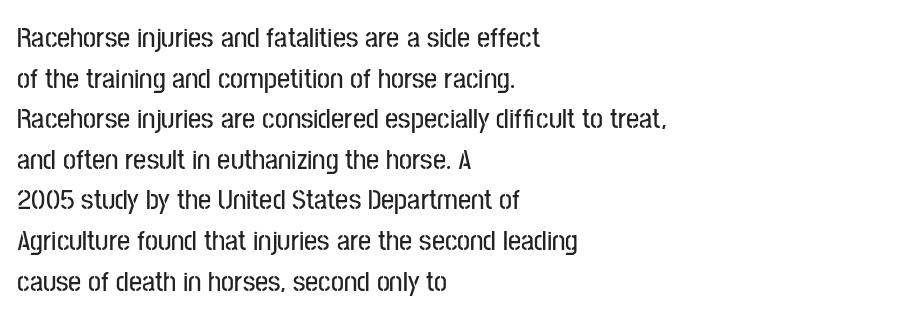
{"serif": "no", "italic": "no", "width": "condensed", "stroke_contrast": "low", "x_height": "medium", "monospaced": "no", "underline": "no", "align": "left", "line_spacing": "normal", "line_spacing_ratio": 1.4, "letter_spacing": "normal", "letter_spacing_em": 0.0, "glyph_px": 29}
